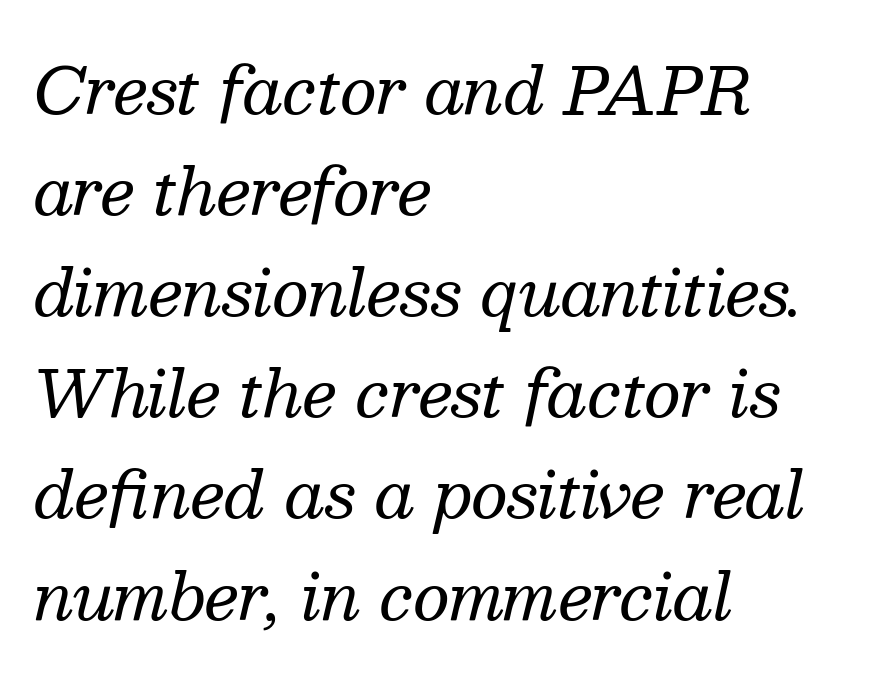
Here the glyphs are tracked normally, forming tight word shapes. Quick note: interline space is typical. The rendering anchors every line to the left-hand side. Each letter keeps its own natural width here, so spacing adapts to shape.
